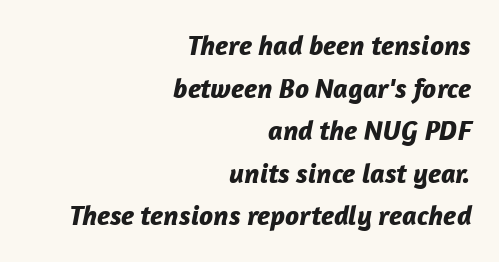
The image shows 28 px bold type, italic (leaning right); set right-aligned, normal line spacing (1.52x), normal letter spacing, not underlined; low stroke contrast and a medium x-height.
